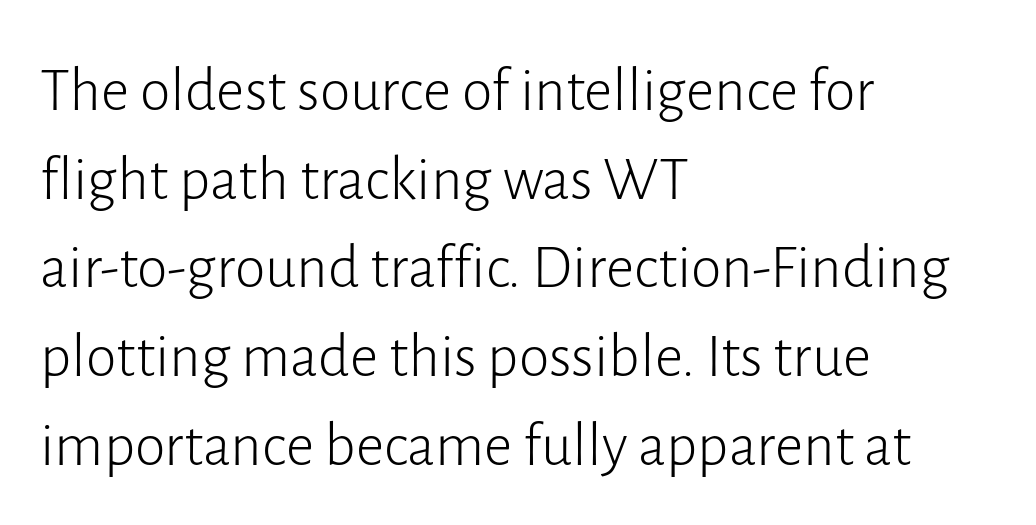
The image shows 62 px light sans-serif type, upright; set left-aligned, normal line spacing (1.43x), normal letter spacing, not underlined; low stroke contrast and a medium x-height.
